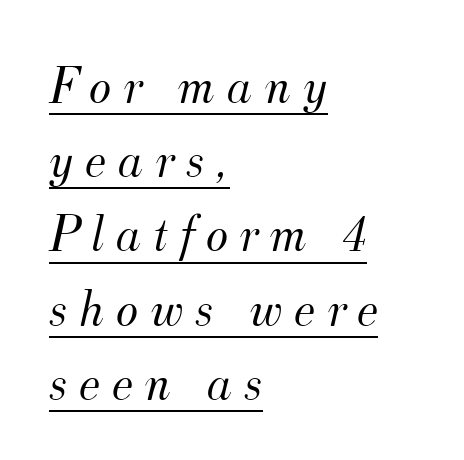
Q: Is the text bold? A: No.
Q: Is the text italic (slanted)? A: Yes, it leans right by about 12 degrees.
Q: Is the typeface a serif or a sans-serif typeface? A: Serif.
Q: Is the text underlined? A: Yes.
Q: How is the paragraph aligned? A: Left-aligned.
Q: Is the spacing between letters normal or unusually wide? A: Unusually wide.
Q: Is the spacing between lines tight, normal or loose? A: Normal.
Q: Width (condensed, normal, or wide)? A: Normal.
Q: Stroke contrast? A: Medium.
Q: x-height? A: Small.
Q: Monospaced? A: No.
